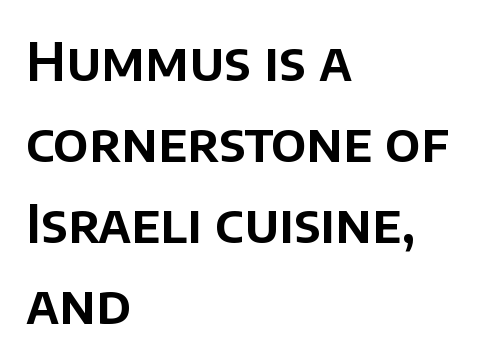
Q: Is the text italic (slanted)? A: No, it is upright.
Q: Is the typeface a serif or a sans-serif typeface? A: Sans-serif.
Q: Is the text underlined? A: No.
Q: How is the paragraph aligned? A: Left-aligned.
Q: Is the spacing between letters normal or unusually wide? A: Normal.
Q: Is the spacing between lines tight, normal or loose? A: Normal.
Q: Width (condensed, normal, or wide)? A: Normal.
Q: Stroke contrast? A: Low.
Q: x-height? A: Large.
Q: Monospaced? A: No.
